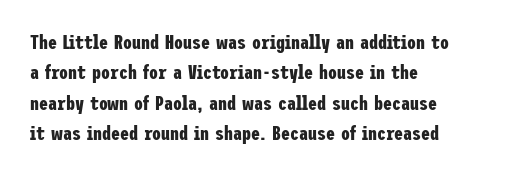
{"italic": "no", "bold": "yes", "underline": "no", "align": "left", "line_spacing": "normal", "line_spacing_ratio": 1.52, "letter_spacing": "normal", "letter_spacing_em": 0.0, "glyph_px": 20}
